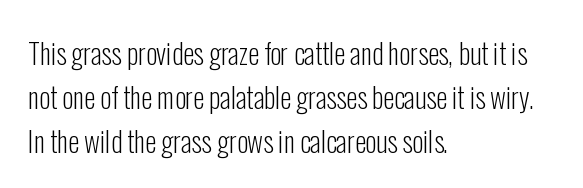
{"serif": "no", "italic": "no", "bold": "no", "weight": "light", "width": "condensed", "stroke_contrast": "low", "x_height": "medium", "monospaced": "no", "underline": "no", "align": "left", "line_spacing": "normal", "line_spacing_ratio": 1.57, "letter_spacing": "normal", "letter_spacing_em": 0.0, "glyph_px": 28}
